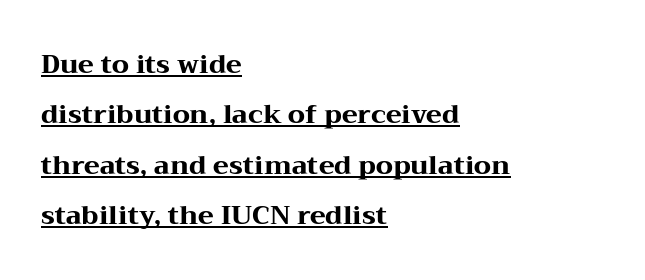
{"italic": "no", "bold": "yes", "underline": "yes", "align": "left", "line_spacing": "loose", "line_spacing_ratio": 1.94, "letter_spacing": "normal", "letter_spacing_em": 0.0, "glyph_px": 26}
